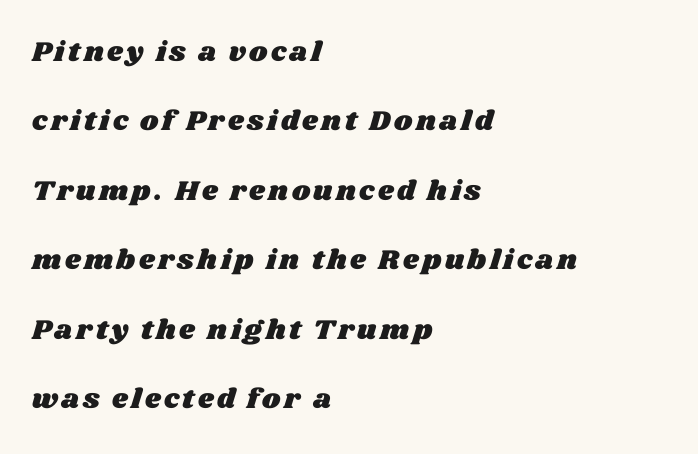
{"width": "wide", "stroke_contrast": "medium", "x_height": "large", "monospaced": "no", "underline": "no", "align": "left", "line_spacing": "loose", "line_spacing_ratio": 2.48, "glyph_px": 28}
